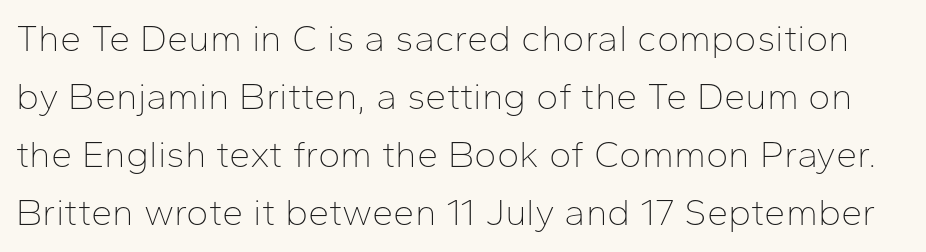
The image shows 38 px thin sans-serif type, upright; set normal line spacing (1.53x), normal letter spacing, not underlined; low stroke contrast and a medium x-height.
